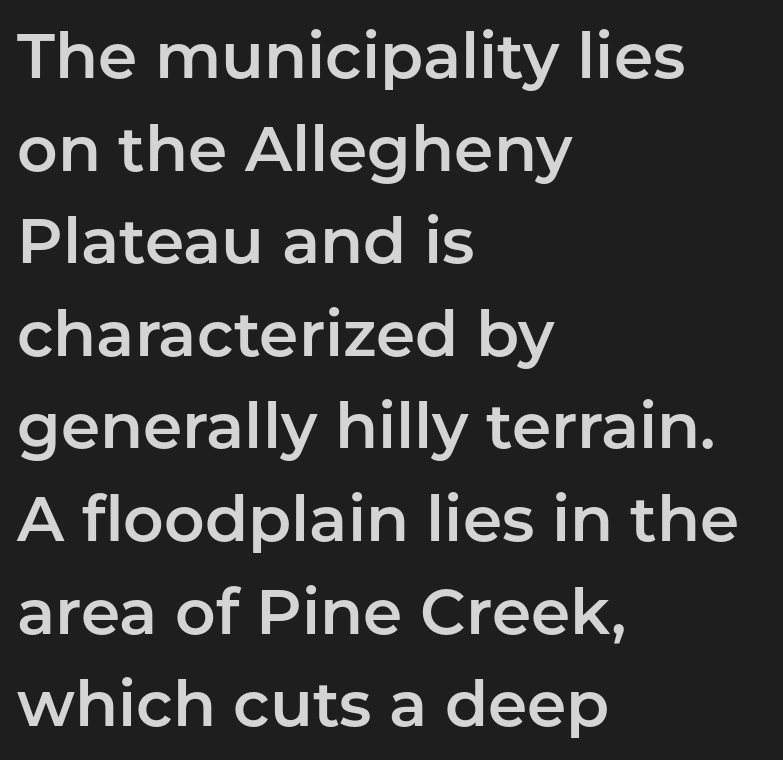
{"serif": "no", "italic": "no", "width": "normal", "stroke_contrast": "low", "x_height": "medium", "monospaced": "no", "underline": "no", "align": "left", "line_spacing": "normal", "line_spacing_ratio": 1.47, "letter_spacing": "normal", "letter_spacing_em": 0.0, "glyph_px": 63}
